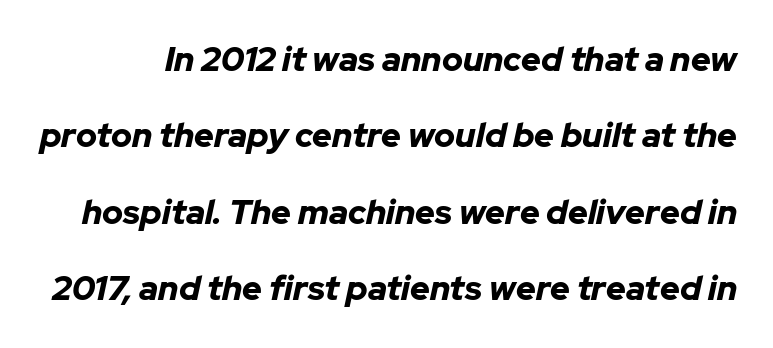
The image shows 34 px bold type, italic (leaning right); set loose line spacing (2.25x), normal letter spacing, not underlined; low stroke contrast and a medium x-height.
